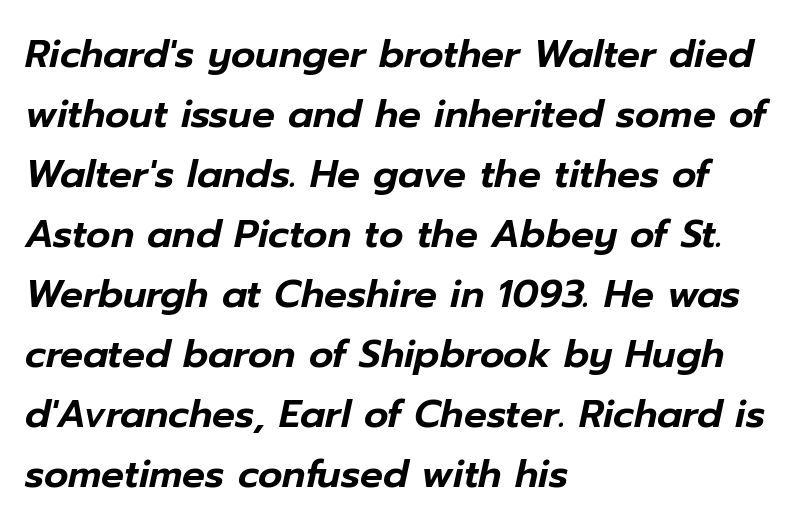
{"italic": "yes", "lean": "right", "slant_degrees": 12, "width": "normal", "stroke_contrast": "low", "x_height": "medium", "monospaced": "no", "underline": "no", "align": "left", "line_spacing": "normal", "line_spacing_ratio": 1.58, "letter_spacing": "normal", "letter_spacing_em": 0.0, "glyph_px": 38}
